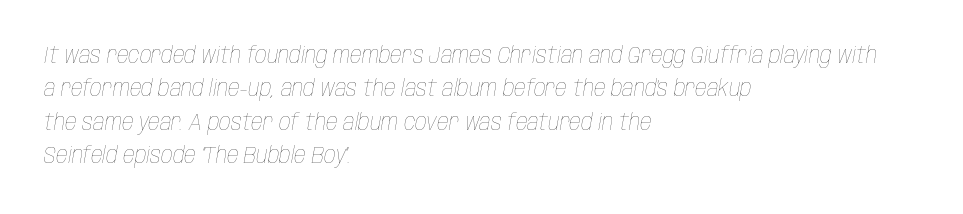
Layout note: lines flush left. Nobody touched the tracking dial on this one. Successive baselines arrive at the customary interval. Descenders are the only things crossing below the line.
